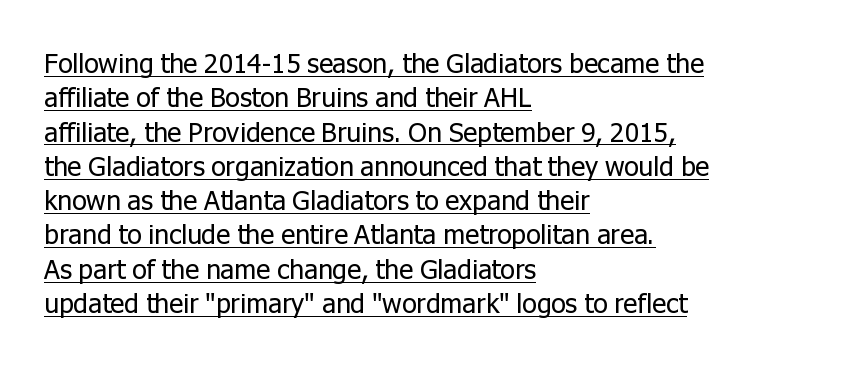
No italicization has been applied; the sample stays upright. This sample is left-justified, so line endings fall wherever the words run out. Whoever set this chose a conventional vertical rhythm. Weight class: somewhere from thin through regular.
